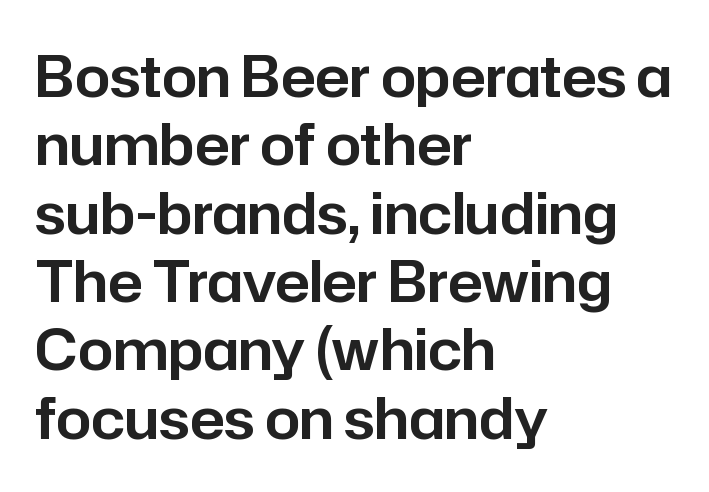
{"serif": "no", "italic": "no", "width": "normal", "stroke_contrast": "low", "x_height": "medium", "monospaced": "no", "underline": "no", "align": "left", "line_spacing_ratio": 1.22, "letter_spacing": "normal", "letter_spacing_em": 0.0, "glyph_px": 56}
